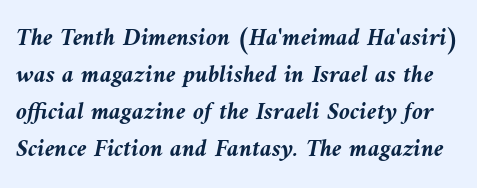
Q: Is the text bold? A: Yes.
Q: Is the text italic (slanted)? A: Yes, it leans left by about 9 degrees.
Q: Is the text underlined? A: No.
Q: Is the spacing between letters normal or unusually wide? A: Normal.
Q: Is the spacing between lines tight, normal or loose? A: Normal.
